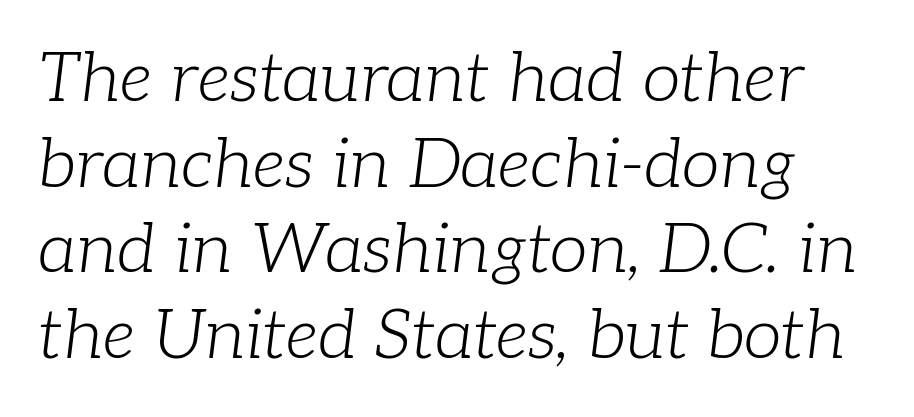
The weight tops out at a normal text grade. The typeface chosen for these lines features serifs. Spacing between characters is what you'd get straight out of the box. Character widths vary here, with narrow letters taking less room than wide ones. Anything drawn beneath the words? Only blank space. Notice how the stems are inclined rather than vertical — that's the hallmark of italics.
